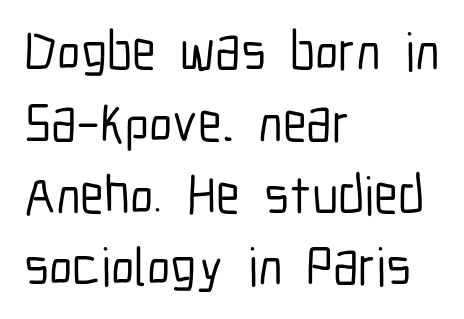
Default kerning and tracking; the words read as compact shapes. The string is rendered with underlining switched off. Each line starts at the same left margin while the right side varies. Honestly, the row spacing looks completely unremarkable. Posture: straight, roman, zero tilt.
